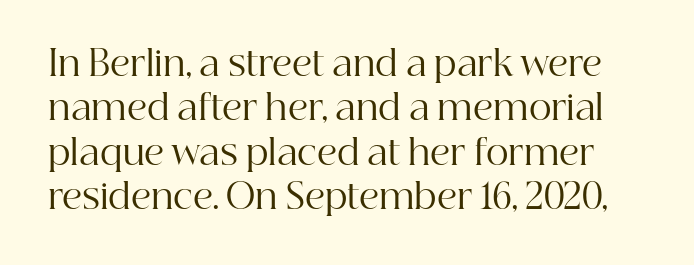
{"serif": "yes", "italic": "no", "bold": "no", "weight": "regular", "width": "normal", "stroke_contrast": "high", "x_height": "medium", "monospaced": "no", "underline": "no", "line_spacing": "normal", "line_spacing_ratio": 1.27, "letter_spacing": "normal", "letter_spacing_em": 0.0, "glyph_px": 35}
